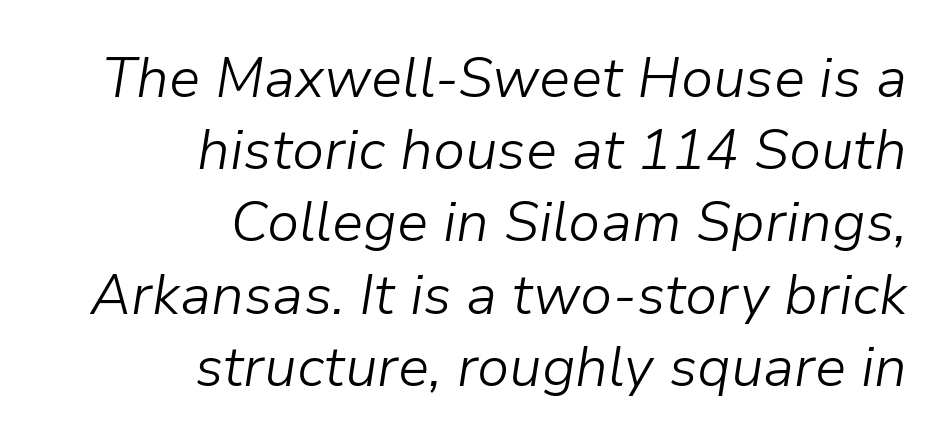
The image shows 56 px light type, italic (leaning right); set right-aligned, normal line spacing (1.29x), normal letter spacing, not underlined; low stroke contrast and a medium x-height.
